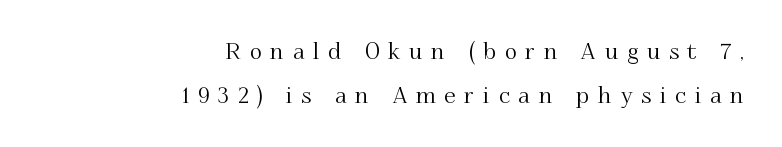
{"italic": "no", "underline": "no", "align": "right", "line_spacing": "loose", "line_spacing_ratio": 1.91, "letter_spacing": "wide", "letter_spacing_em": 0.38, "glyph_px": 23}
